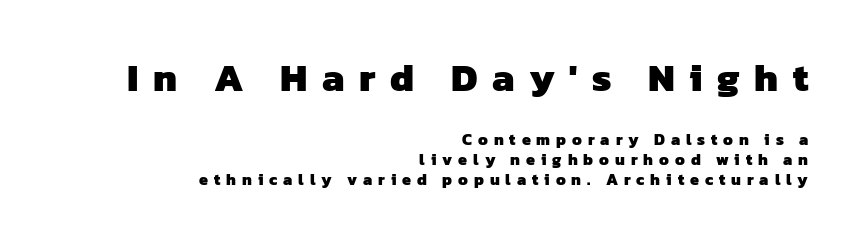
{"serif": "no", "bold": "yes", "weight": "heavy", "width": "normal", "stroke_contrast": "low", "x_height": "medium", "monospaced": "no", "underline": "no", "align": "right", "line_spacing_ratio": 1.23, "letter_spacing": "wide", "letter_spacing_em": 0.37, "larger_block": "first", "size_ratio": 2.44, "glyph_px": 39}
